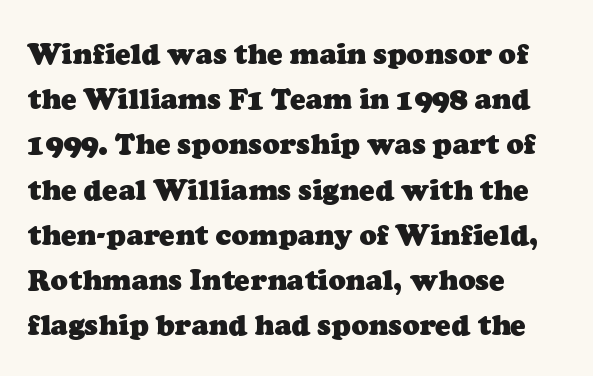
Q: Is the text bold? A: Yes.
Q: Is the typeface a serif or a sans-serif typeface? A: Serif.
Q: Is the text underlined? A: No.
Q: How is the paragraph aligned? A: Left-aligned.
Q: Is the spacing between letters normal or unusually wide? A: Normal.
Q: Is the spacing between lines tight, normal or loose? A: Normal.
Q: Width (condensed, normal, or wide)? A: Normal.
Q: Stroke contrast? A: Low.
Q: x-height? A: Medium.
Q: Monospaced? A: No.
